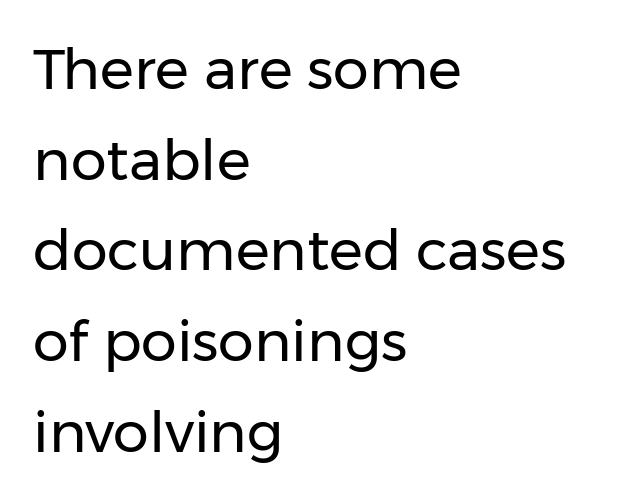
{"serif": "no", "italic": "no", "bold": "no", "weight": "regular", "width": "normal", "stroke_contrast": "low", "x_height": "medium", "monospaced": "no", "underline": "no", "align": "left", "line_spacing": "normal", "line_spacing_ratio": 1.59, "letter_spacing": "normal", "letter_spacing_em": 0.0, "glyph_px": 57}
